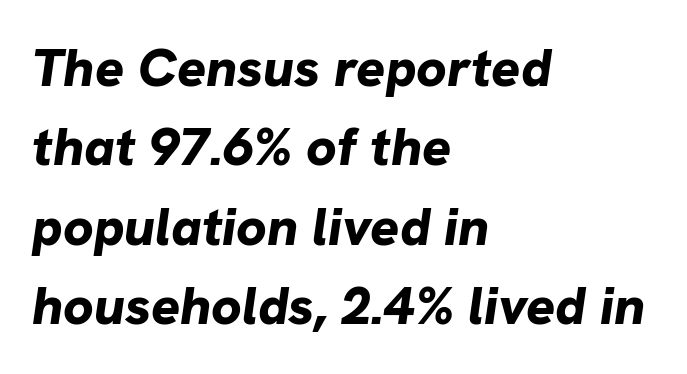
Q: Is the text bold? A: Yes.
Q: Is the text italic (slanted)? A: Yes, it leans right by about 8 degrees.
Q: Is the text underlined? A: No.
Q: How is the paragraph aligned? A: Left-aligned.
Q: Is the spacing between letters normal or unusually wide? A: Normal.
Q: Is the spacing between lines tight, normal or loose? A: Normal.
Q: Width (condensed, normal, or wide)? A: Normal.
Q: Stroke contrast? A: Low.
Q: x-height? A: Medium.
Q: Monospaced? A: No.
